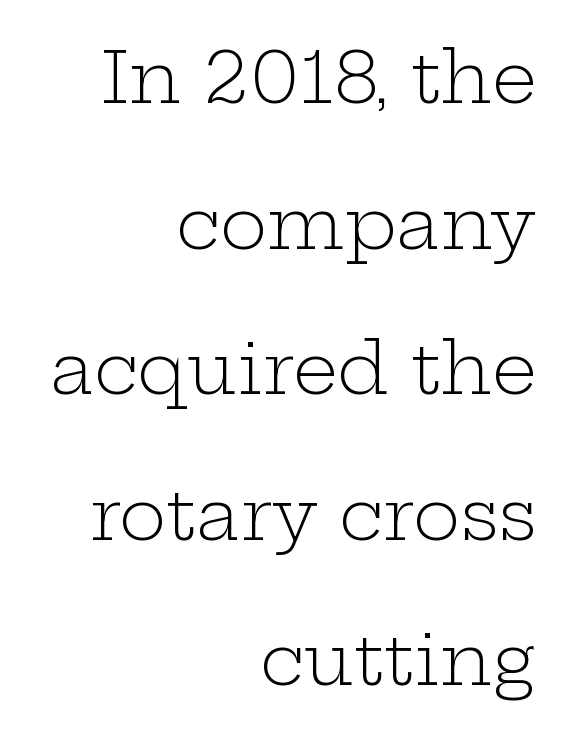
The image shows 71 px light, wide serif type, upright; set right-aligned, loose line spacing (2.05x), normal letter spacing, not underlined; low stroke contrast and a medium x-height.
